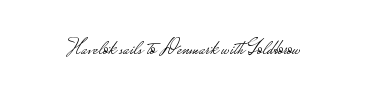
Q: Is the text bold? A: No.
Q: Is the text italic (slanted)? A: Yes.
Q: Is the text underlined? A: No.
Q: Is the spacing between letters normal or unusually wide? A: Normal.
